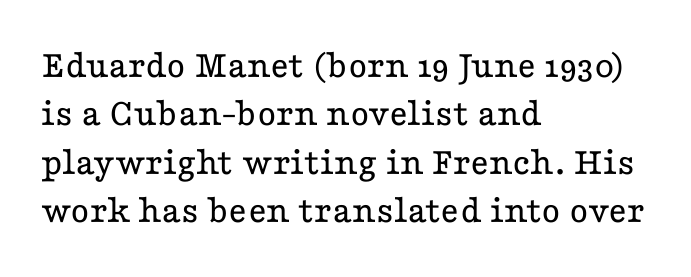
The type family on display is of the serif kind. Reading down the block, your eye returns to a fixed left position each line. The passage shown has conventional tracking throughout. The letters advance in unequal steps, a hallmark of proportional type. The font's upright variant was chosen for this text.
